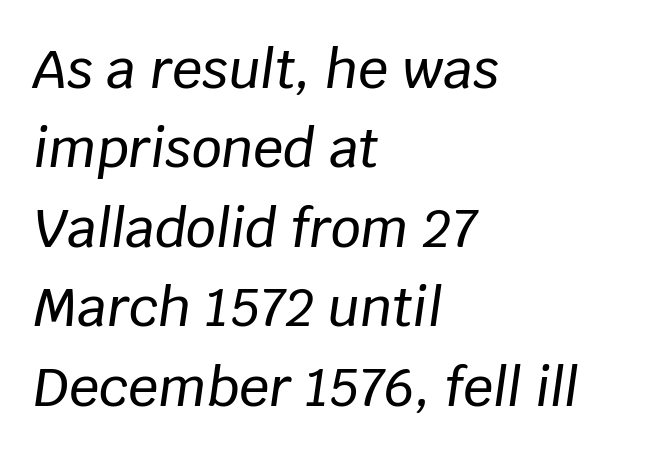
The image shows 53 px text type, italic (leaning right); set left-aligned, normal line spacing (1.5x), normal letter spacing, not underlined; low stroke contrast and a large x-height.
